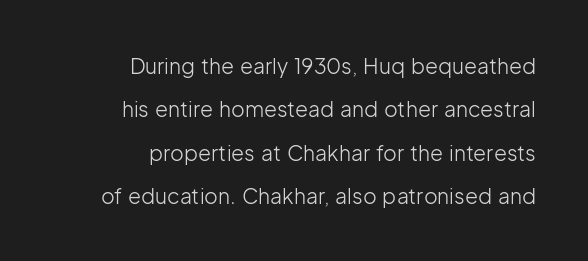
{"italic": "no", "bold": "no", "underline": "no", "align": "right", "line_spacing": "loose", "line_spacing_ratio": 2.06, "letter_spacing": "normal", "letter_spacing_em": 0.0, "glyph_px": 21}
